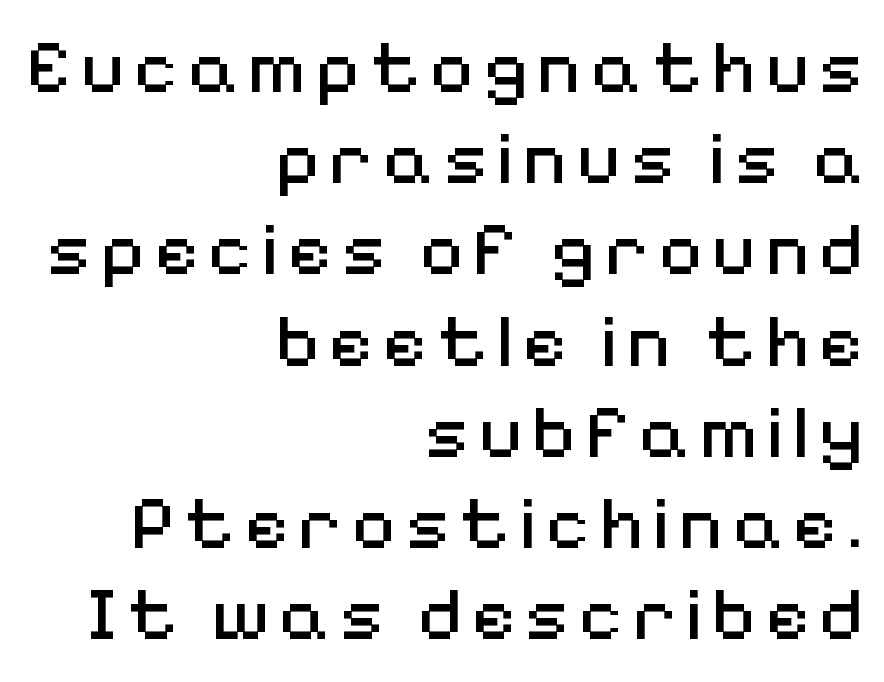
The image shows 76 px regular-weight sans-serif type, upright; set right-aligned, line spacing 1.2x, not underlined; medium stroke contrast and a medium x-height.
